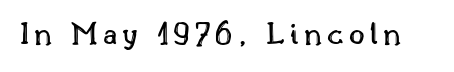
Q: Is the text italic (slanted)? A: No, it is upright.
Q: Is the text underlined? A: No.
Q: Width (condensed, normal, or wide)? A: Normal.
Q: x-height? A: Small.
Q: Monospaced? A: No.
